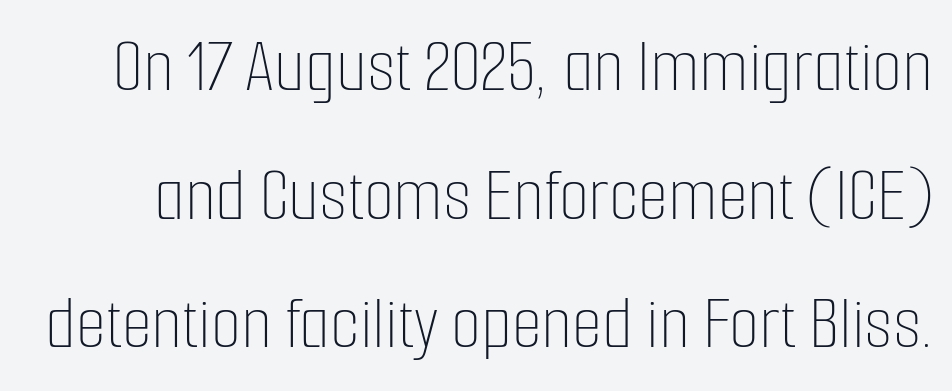
{"italic": "no", "bold": "no", "weight": "thin", "width": "condensed", "stroke_contrast": "low", "x_height": "medium", "monospaced": "no", "underline": "no", "line_spacing": "normal", "line_spacing_ratio": 1.65, "letter_spacing": "normal", "letter_spacing_em": 0.0, "glyph_px": 78}
